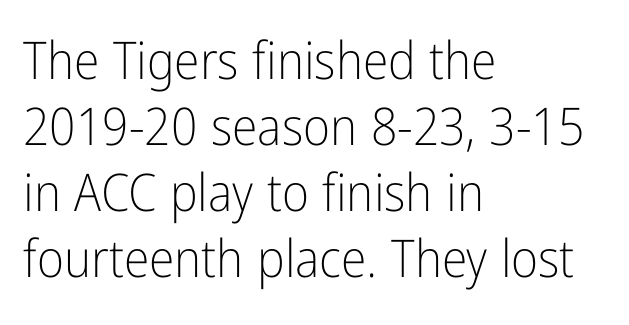
{"serif": "no", "italic": "no", "bold": "no", "weight": "light", "width": "condensed", "stroke_contrast": "low", "x_height": "medium", "monospaced": "no", "underline": "no", "align": "left", "line_spacing": "normal", "line_spacing_ratio": 1.27, "letter_spacing": "normal", "letter_spacing_em": 0.0, "glyph_px": 52}
